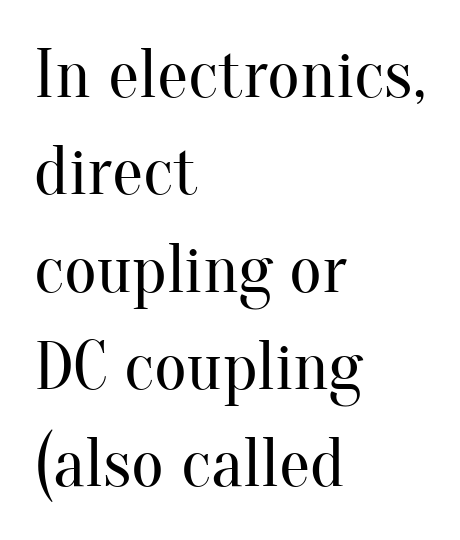
The image shows 70 px regular-weight serif type, upright; set left-aligned, normal line spacing (1.39x), normal letter spacing, not underlined; medium stroke contrast and a small x-height.
